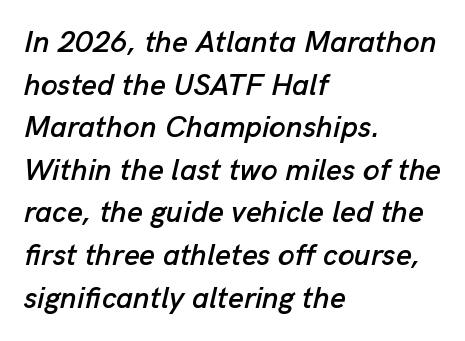
{"italic": "yes", "lean": "right", "slant_degrees": 13, "width": "normal", "stroke_contrast": "low", "x_height": "medium", "monospaced": "no", "underline": "no", "align": "left", "line_spacing": "normal", "line_spacing_ratio": 1.42, "letter_spacing": "normal", "letter_spacing_em": 0.0, "glyph_px": 30}
